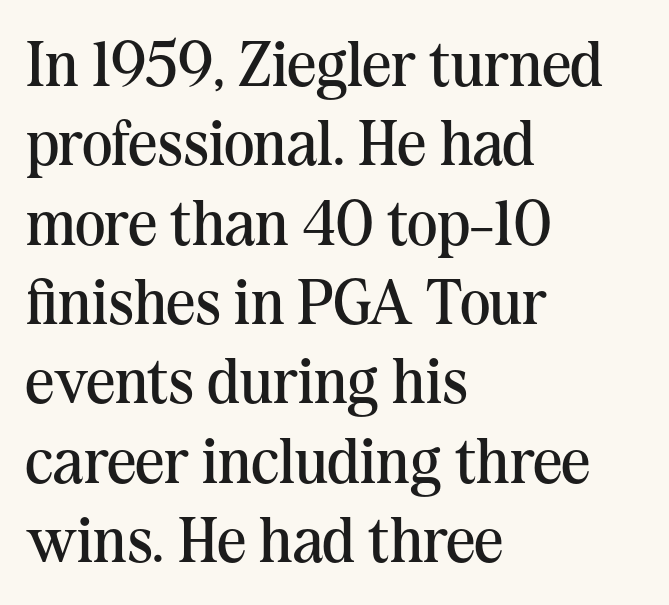
{"serif": "yes", "italic": "no", "bold": "no", "weight": "regular", "width": "normal", "stroke_contrast": "medium", "x_height": "medium", "monospaced": "no", "underline": "no", "align": "left", "line_spacing_ratio": 1.24, "letter_spacing": "normal", "letter_spacing_em": 0.0, "glyph_px": 64}
